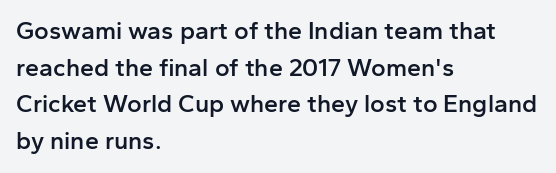
The gaps between neighbouring characters are ordinary and unremarkable. Clear beneath every line of the passage. The lettering holds an erect, upright posture throughout. Line starts are locked; line ends wander.
